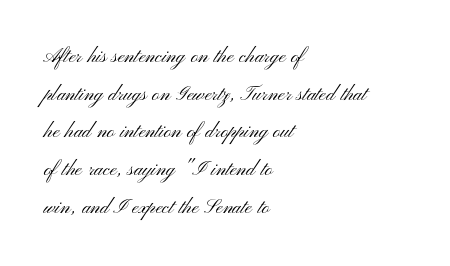
{"bold": "no", "underline": "no", "align": "left", "line_spacing": "normal", "line_spacing_ratio": 1.51, "letter_spacing": "normal", "letter_spacing_em": 0.0, "glyph_px": 25}
